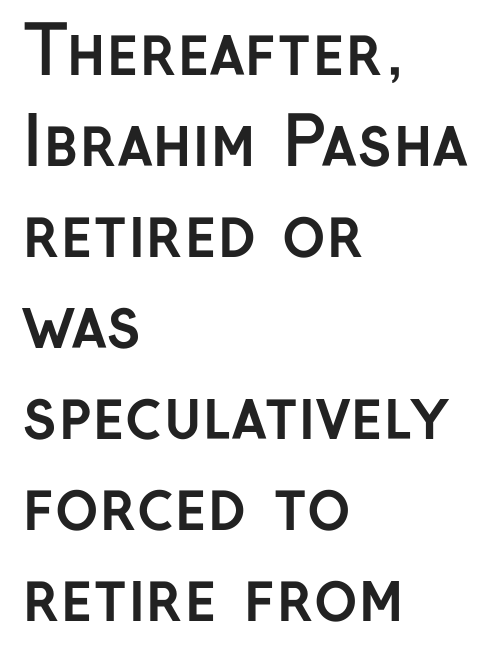
{"serif": "no", "italic": "no", "bold": "yes", "weight": "semibold", "width": "normal", "stroke_contrast": "low", "x_height": "medium", "monospaced": "no", "underline": "no", "align": "left", "line_spacing": "normal", "line_spacing_ratio": 1.38, "letter_spacing": "normal", "letter_spacing_em": 0.0, "glyph_px": 66}
